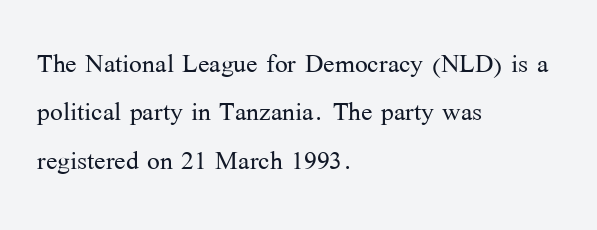
The image shows 34 px light serif type, upright; set left-aligned, normal line spacing (1.42x), normal letter spacing, not underlined; medium stroke contrast and a medium x-height.
